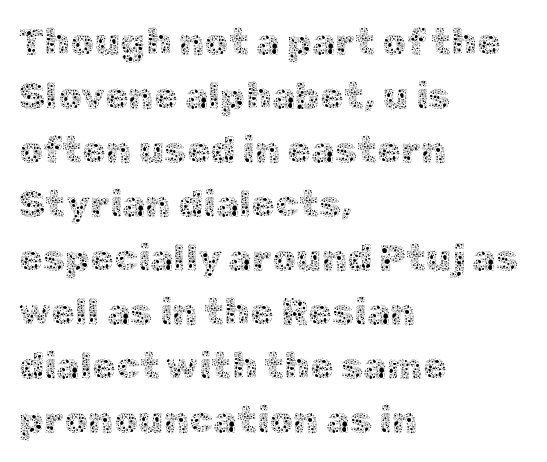
Q: Is the text bold? A: No.
Q: Is the text italic (slanted)? A: No, it is upright.
Q: Is the text underlined? A: No.
Q: How is the paragraph aligned? A: Left-aligned.
Q: Is the spacing between letters normal or unusually wide? A: Normal.
Q: Is the spacing between lines tight, normal or loose? A: Normal.
Q: Width (condensed, normal, or wide)? A: Normal.
Q: x-height? A: Medium.
Q: Monospaced? A: No.
